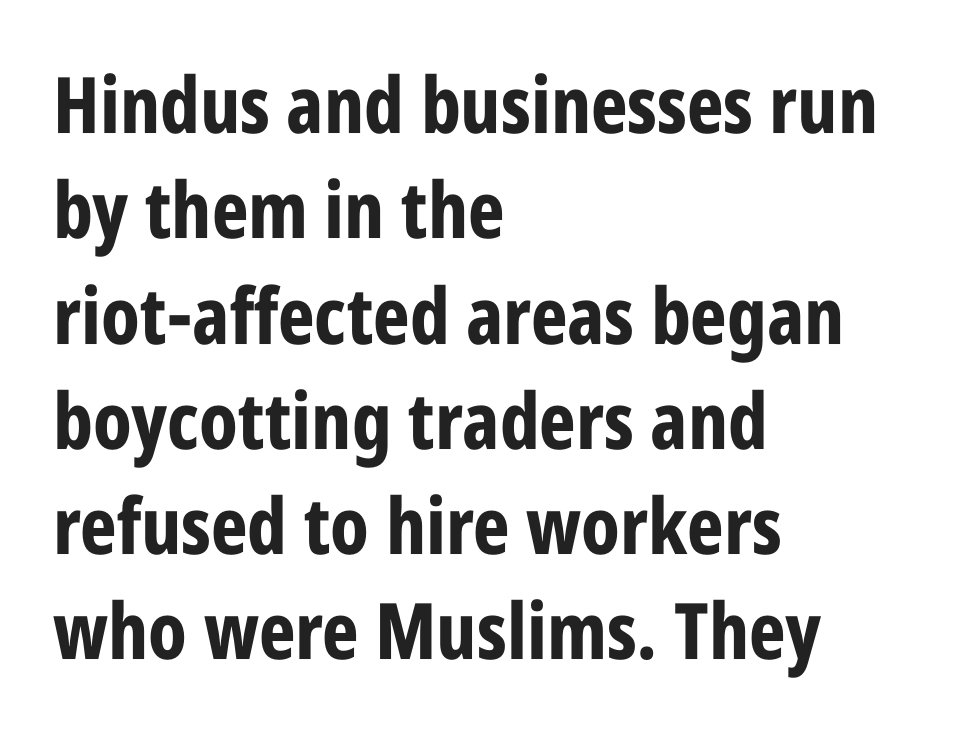
The image shows 78 px bold, condensed sans-serif type, upright; set left-aligned, normal line spacing (1.35x), normal letter spacing, not underlined; low stroke contrast and a large x-height.
